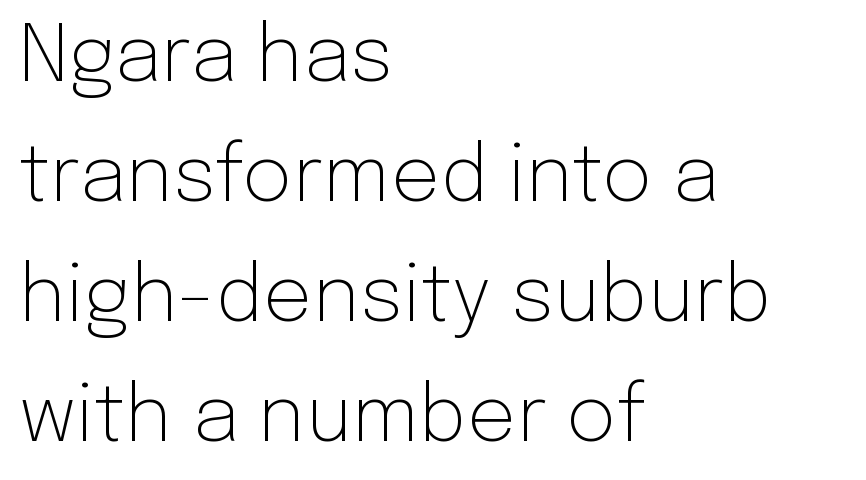
{"serif": "no", "italic": "no", "bold": "no", "weight": "light", "width": "normal", "stroke_contrast": "low", "x_height": "medium", "monospaced": "no", "underline": "no", "align": "left", "line_spacing": "normal", "line_spacing_ratio": 1.54, "letter_spacing": "normal", "letter_spacing_em": 0.0, "glyph_px": 78}
